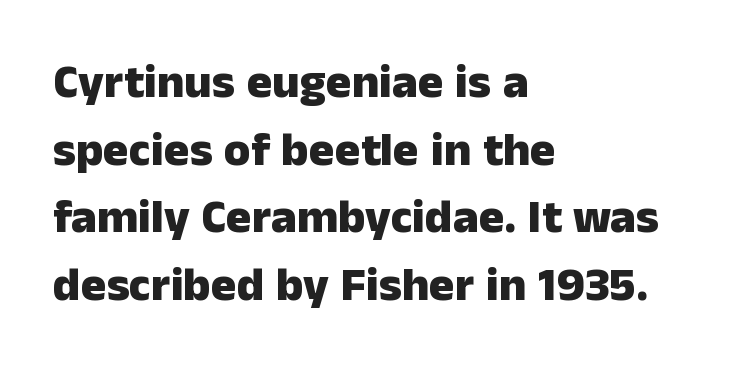
{"serif": "no", "italic": "no", "bold": "yes", "weight": "heavy", "width": "normal", "stroke_contrast": "low", "x_height": "medium", "monospaced": "no", "underline": "no", "align": "left", "line_spacing": "normal", "line_spacing_ratio": 1.41, "letter_spacing": "normal", "letter_spacing_em": 0.0, "glyph_px": 48}
